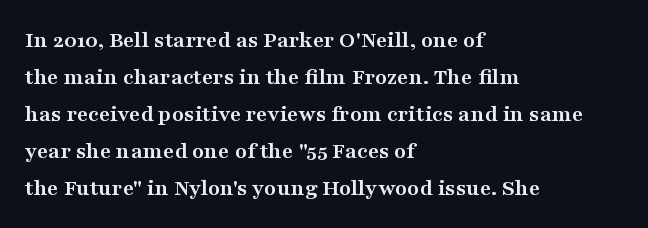
These lines sit exactly where default settings would place them. Descenders are the only things crossing below the line. As a designer I'd log this as weight 700, bold. Where is the straight margin? On the left. The axis of the letterforms is exactly vertical. No extra tracking has been applied to these lines.
